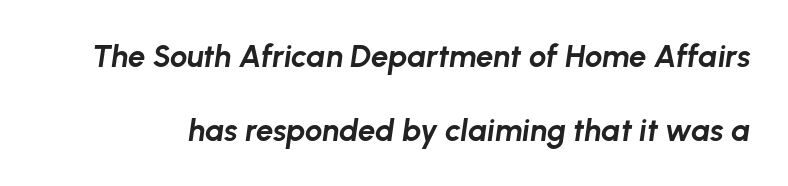
Vertically, the passage feels expansive, rows floating well apart. Heavy, bold letterforms. Think of a printed novel: that variable character pitch is what you see here. This is oblique type, the kind used for emphasis or titles.
